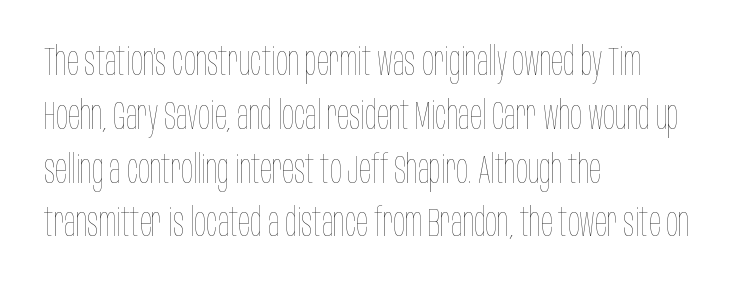
{"italic": "no", "bold": "no", "weight": "thin", "width": "condensed", "stroke_contrast": "low", "x_height": "large", "monospaced": "no", "underline": "no", "align": "left", "line_spacing": "normal", "line_spacing_ratio": 1.38, "letter_spacing": "normal", "letter_spacing_em": 0.0, "glyph_px": 39}
